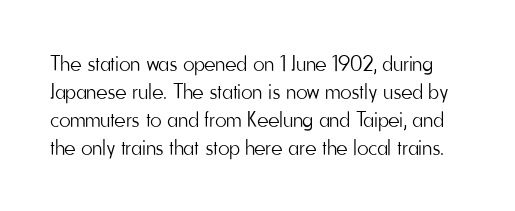
Does the lettering tilt? It doesn't — this is upright. Students, note that the glyphs here touch the page at normal intervals. Bold? No — there's no thickening of the strokes. The foot of each line stays bare and open.
